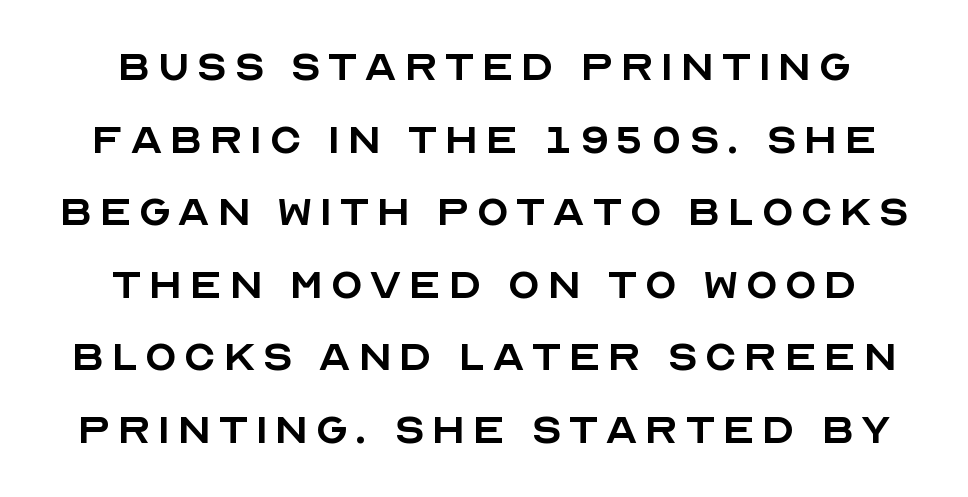
Q: Is the text bold? A: No.
Q: Is the text italic (slanted)? A: No, it is upright.
Q: Is the typeface a serif or a sans-serif typeface? A: Sans-serif.
Q: Is the text underlined? A: No.
Q: How is the paragraph aligned? A: Centered.
Q: Is the spacing between lines tight, normal or loose? A: Normal.
Q: Width (condensed, normal, or wide)? A: Normal.
Q: x-height? A: Large.
Q: Monospaced? A: No.
